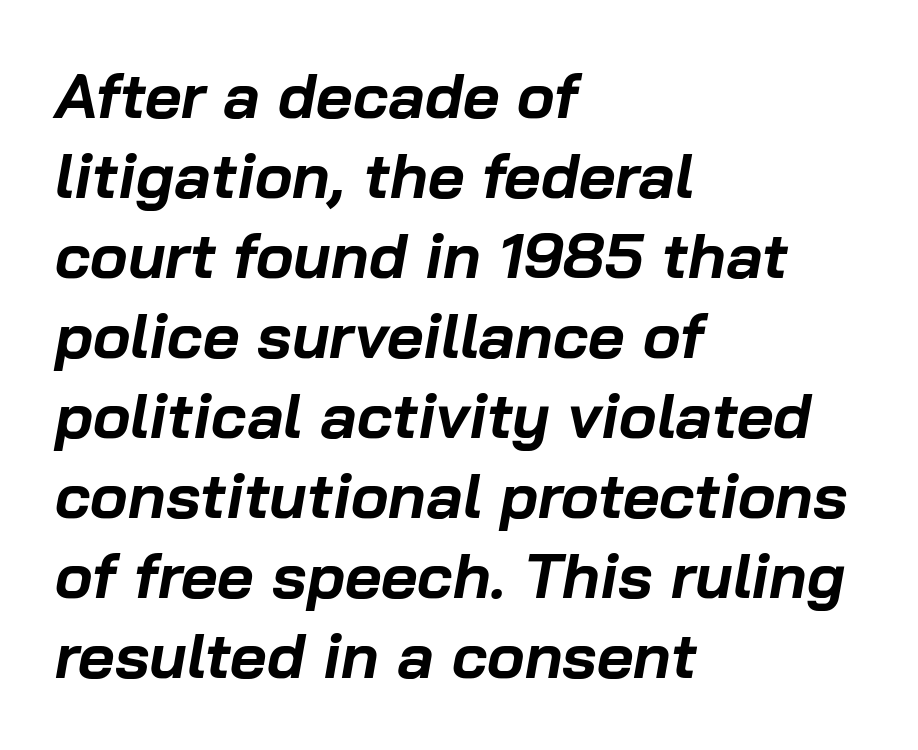
{"italic": "yes", "lean": "right", "slant_degrees": 10, "bold": "yes", "weight": "bold", "width": "normal", "stroke_contrast": "low", "x_height": "medium", "monospaced": "no", "underline": "no", "align": "left", "line_spacing": "normal", "line_spacing_ratio": 1.27, "letter_spacing": "normal", "letter_spacing_em": 0.0, "glyph_px": 63}
